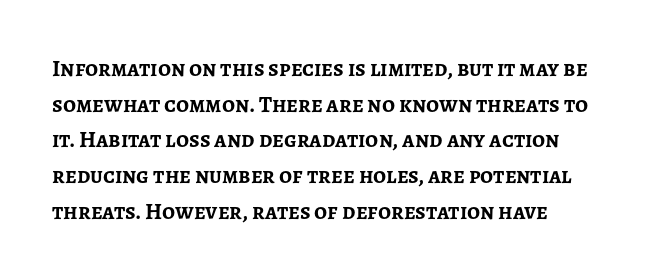
{"italic": "no", "bold": "yes", "underline": "no", "align": "left", "line_spacing": "normal", "line_spacing_ratio": 1.55, "letter_spacing": "normal", "letter_spacing_em": 0.0, "glyph_px": 23}
